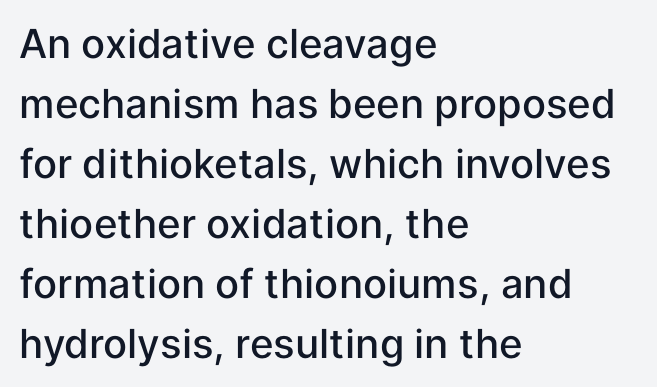
{"serif": "no", "italic": "no", "bold": "semi", "weight": "semibold", "width": "normal", "stroke_contrast": "low", "x_height": "medium", "monospaced": "no", "underline": "no", "align": "left", "line_spacing": "normal", "line_spacing_ratio": 1.5, "letter_spacing": "normal", "letter_spacing_em": 0.0, "glyph_px": 40}
